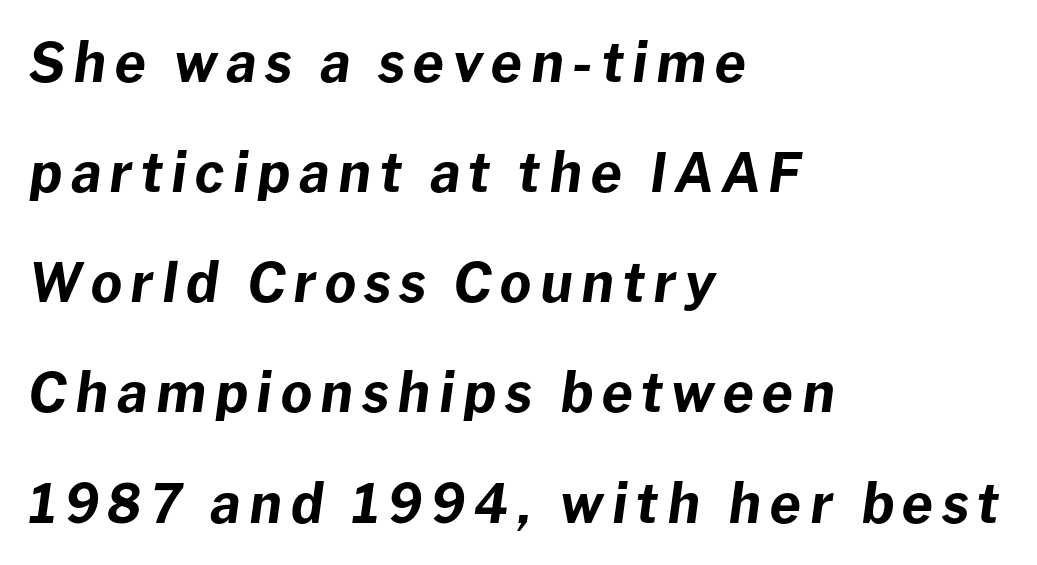
{"italic": "yes", "lean": "right", "slant_degrees": 8, "bold": "yes", "weight": "bold", "width": "normal", "stroke_contrast": "low", "x_height": "medium", "monospaced": "no", "underline": "no", "align": "left", "line_spacing": "loose", "line_spacing_ratio": 2.04, "glyph_px": 54}
